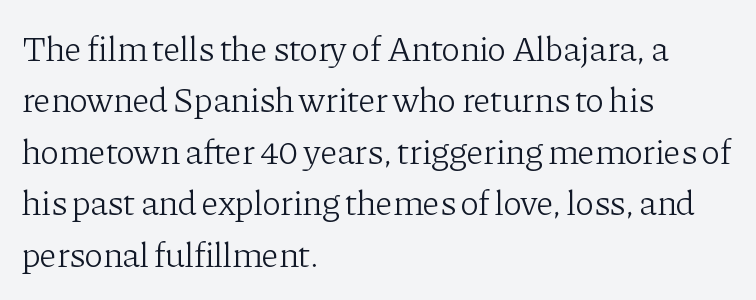
Q: Is the text bold? A: No.
Q: Is the text italic (slanted)? A: No, it is upright.
Q: Is the typeface a serif or a sans-serif typeface? A: Serif.
Q: Is the text underlined? A: No.
Q: How is the paragraph aligned? A: Left-aligned.
Q: Is the spacing between letters normal or unusually wide? A: Normal.
Q: Is the spacing between lines tight, normal or loose? A: Normal.
Q: Width (condensed, normal, or wide)? A: Normal.
Q: Stroke contrast? A: Low.
Q: x-height? A: Medium.
Q: Monospaced? A: No.
